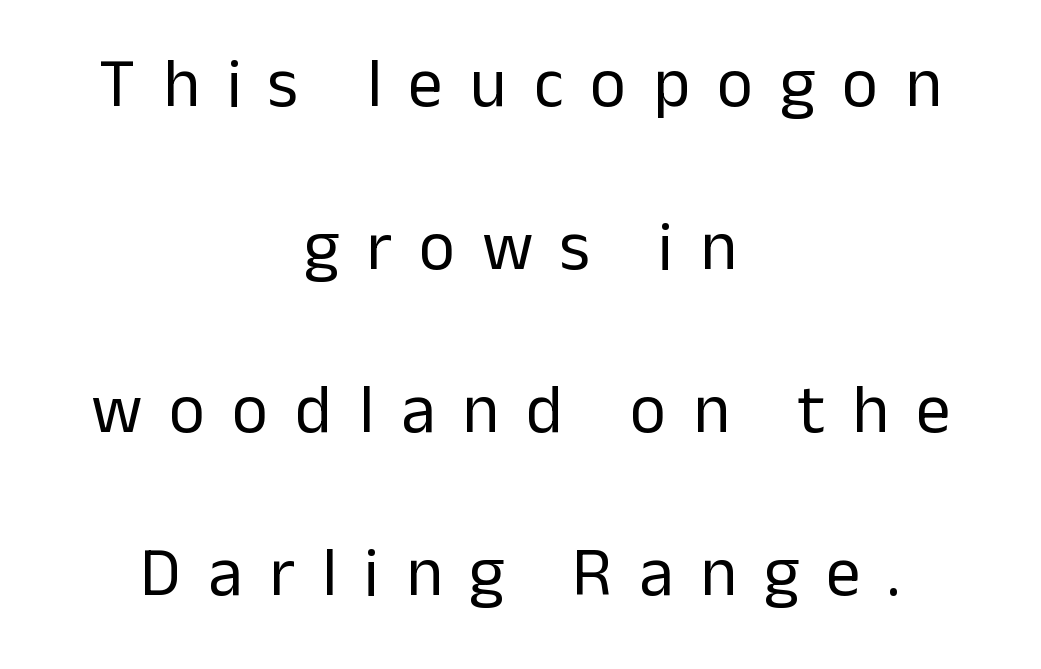
The strip under each line holds only bare page. The rag falls on both sides of this text block equally. Here the designer chose a conventional face with non-uniform glyph widths. Compared with typical body copy, the letter spacing here is much looser.
